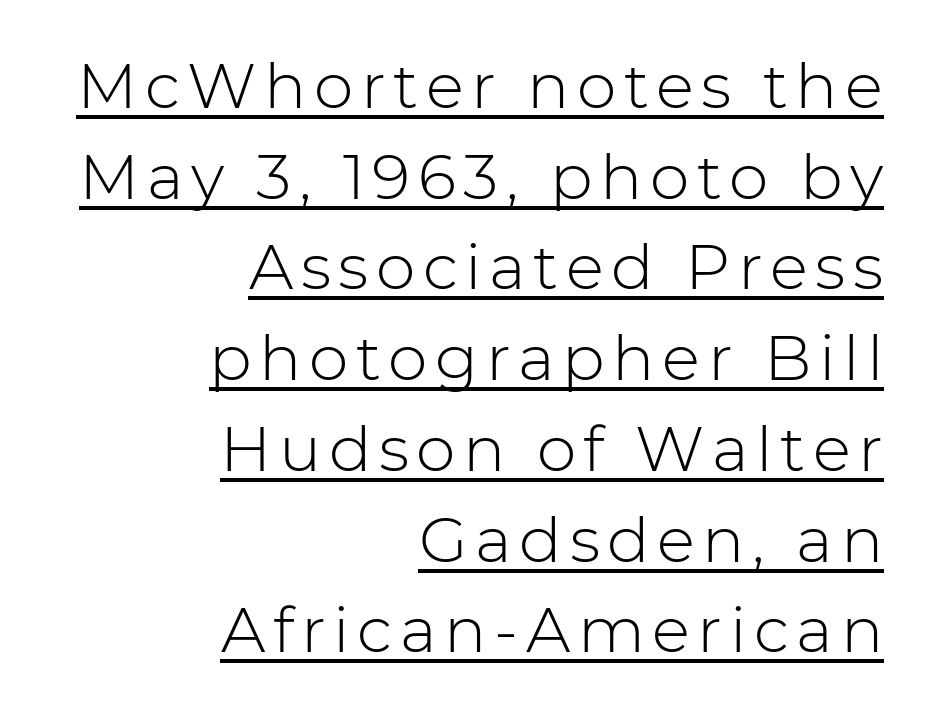
The image shows 63 px light sans-serif type, upright; set right-aligned, normal line spacing (1.44x), underlined; low stroke contrast and a medium x-height.
